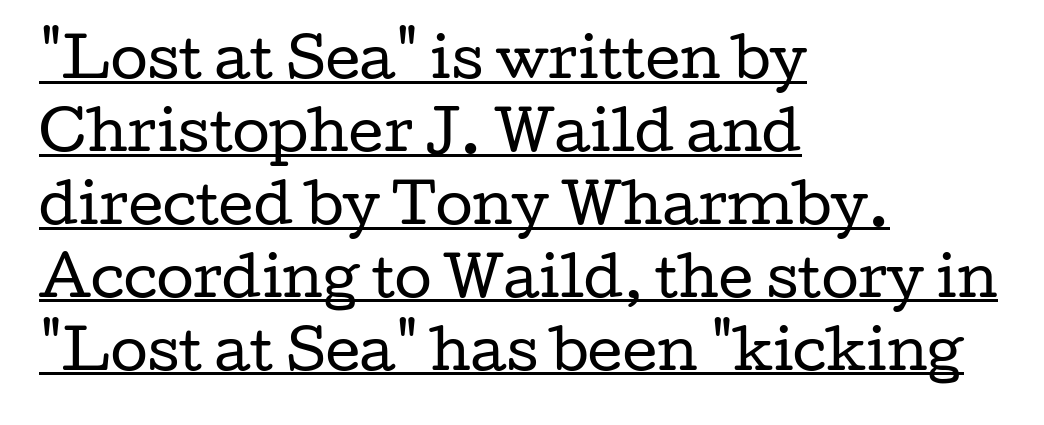
Q: Is the text bold? A: No.
Q: Is the text italic (slanted)? A: No, it is upright.
Q: Is the typeface a serif or a sans-serif typeface? A: Serif.
Q: Is the text underlined? A: Yes.
Q: How is the paragraph aligned? A: Left-aligned.
Q: Is the spacing between letters normal or unusually wide? A: Normal.
Q: Is the spacing between lines tight, normal or loose? A: Normal.
Q: Width (condensed, normal, or wide)? A: Wide.
Q: Stroke contrast? A: Low.
Q: x-height? A: Medium.
Q: Monospaced? A: No.
